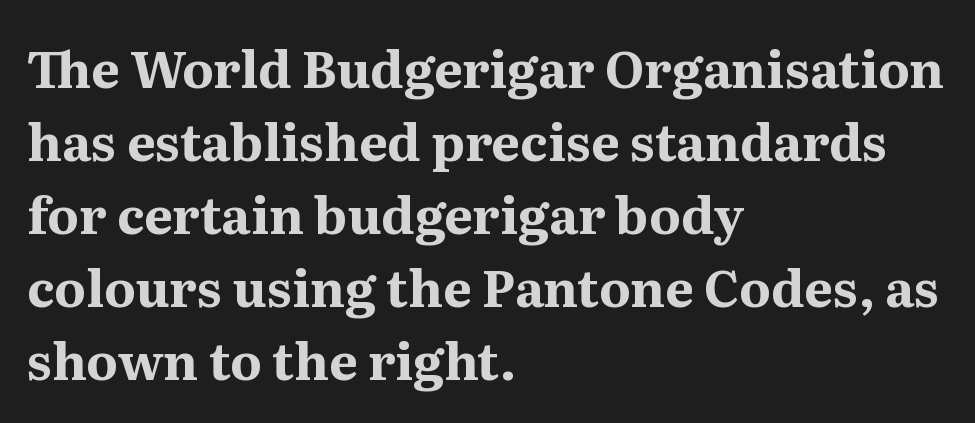
Each glyph is drawn with heavy, bold strokes. Words float on clear page, feet unadorned. Spacing verdict: proportional, widths tailored to each character. Vertically, the passage feels balanced, rows spaced as you'd expect. Every stem runs plumb, perpendicular to the baseline. This rendering leaves character spacing at its baseline value.
